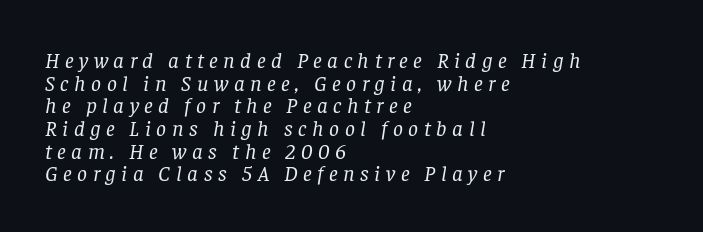
Style check: oblique. Descenders hang freely into open space. Is the letter spacing exaggerated? Yes — the characters are pushed far apart. Which margin do the lines hug? The left one — the right edge is uneven.
